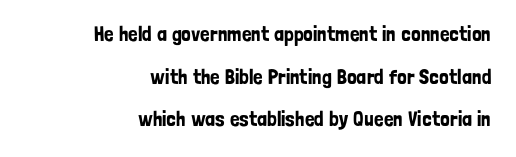
The line-height multiplier appears high, well above default. Is the block centered? No — it sits flush against the right margin. The gap between lines stays unmarked. Letter spacing: default. This is the regular roman posture of the typeface.
